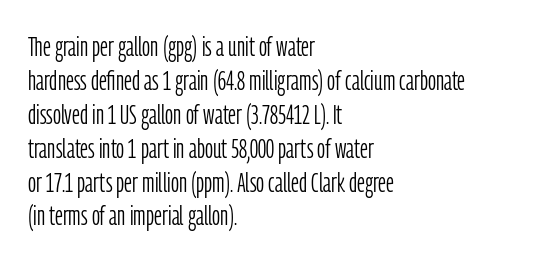
The image shows 28 px light, condensed sans-serif type, upright; set left-aligned, line spacing 1.21x, normal letter spacing, not underlined; low stroke contrast and a medium x-height.
